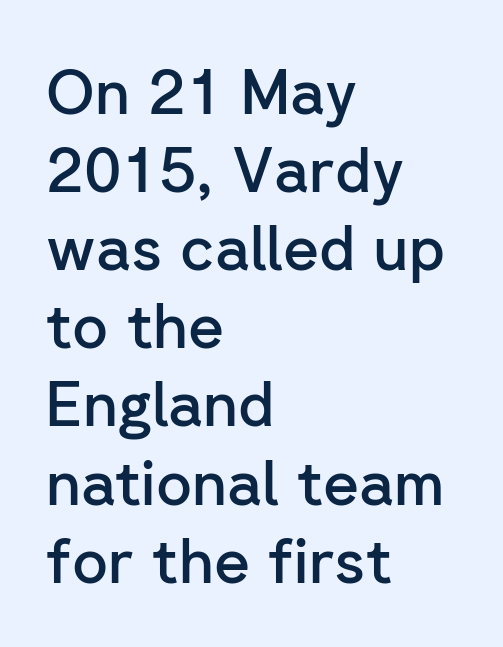
{"serif": "no", "italic": "no", "bold": "semi", "weight": "semibold", "width": "normal", "stroke_contrast": "low", "x_height": "medium", "monospaced": "no", "underline": "no", "align": "left", "line_spacing": "normal", "line_spacing_ratio": 1.26, "letter_spacing": "normal", "letter_spacing_em": 0.0, "glyph_px": 62}
